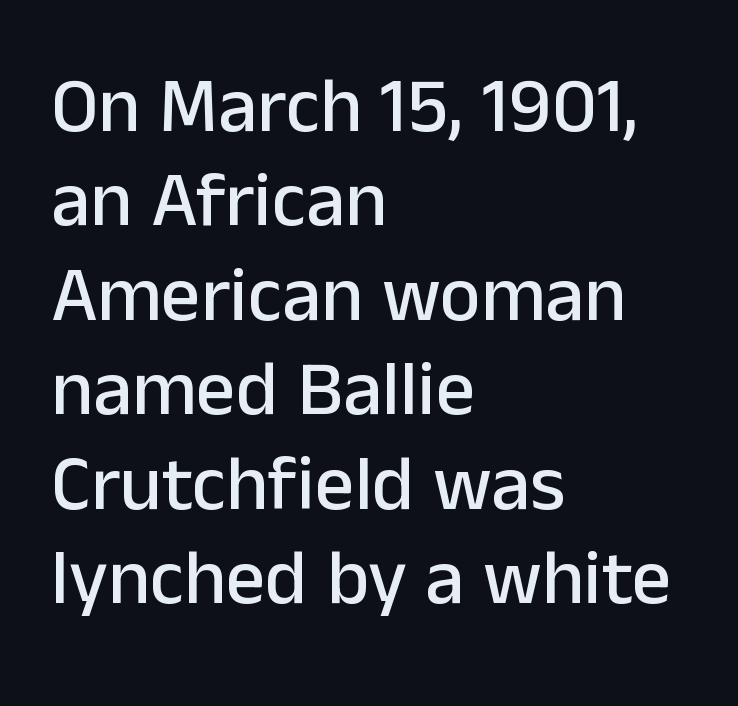
{"serif": "no", "italic": "no", "width": "normal", "stroke_contrast": "low", "x_height": "medium", "monospaced": "no", "underline": "no", "align": "left", "line_spacing_ratio": 1.21, "letter_spacing": "normal", "letter_spacing_em": 0.0, "glyph_px": 78}
